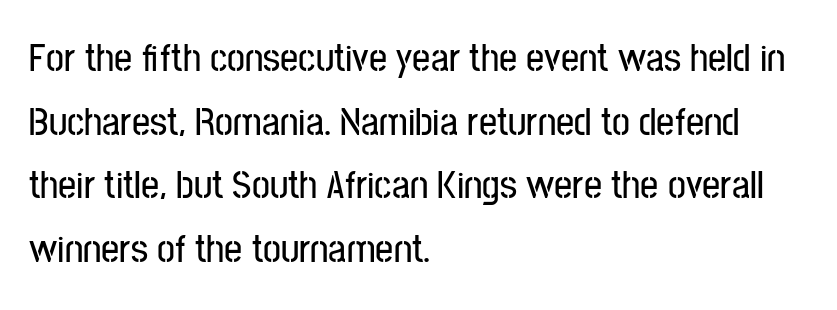
The image shows 40 px condensed sans-serif type, upright; set left-aligned, normal line spacing (1.59x), normal letter spacing, not underlined; low stroke contrast and a medium x-height.
